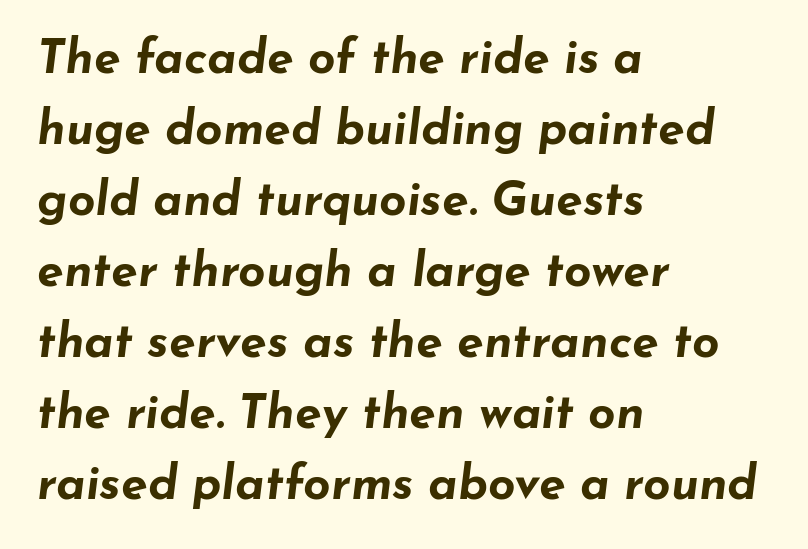
Rule under the text: the space is simply empty. In terms of leading, this rendering sits right in the middle. Each letter keeps its own natural width here, so spacing adapts to shape. Observe the ordinary spacing: letters are neighbours, not strangers.
